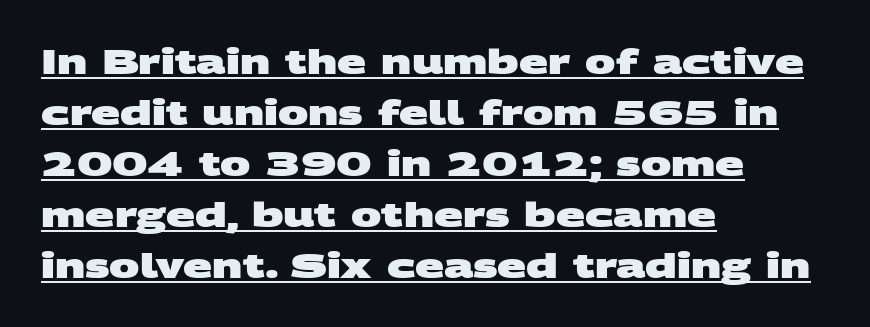
{"serif": "no", "bold": "yes", "weight": "heavy", "width": "wide", "stroke_contrast": "medium", "x_height": "large", "monospaced": "no", "underline": "yes", "align": "left", "line_spacing": "normal", "line_spacing_ratio": 1.5, "letter_spacing": "normal", "letter_spacing_em": 0.0, "glyph_px": 34}
